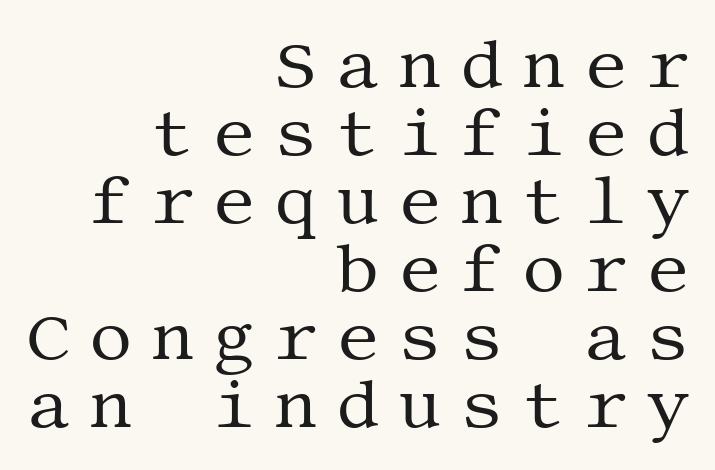
Does the leading feel generous? Not at all — it's pinched. Clear beneath every line of the passage. Compared with a flush-left layout, this one pins lines to the opposite, right side. It's the straight-up-and-down kind of type. In terms of letterspacing, this is a distinctly airy, spread setting.
